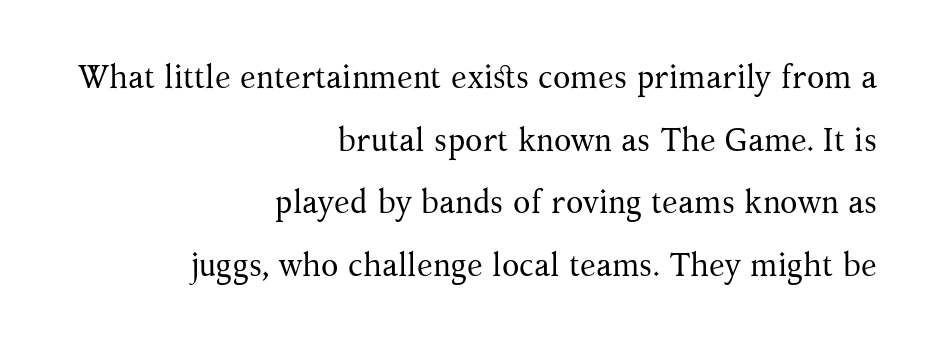
{"serif": "yes", "italic": "no", "bold": "no", "weight": "regular", "width": "normal", "stroke_contrast": "medium", "x_height": "medium", "monospaced": "no", "underline": "no", "align": "right", "line_spacing": "loose", "line_spacing_ratio": 1.96, "letter_spacing": "normal", "letter_spacing_em": 0.0, "glyph_px": 32}
